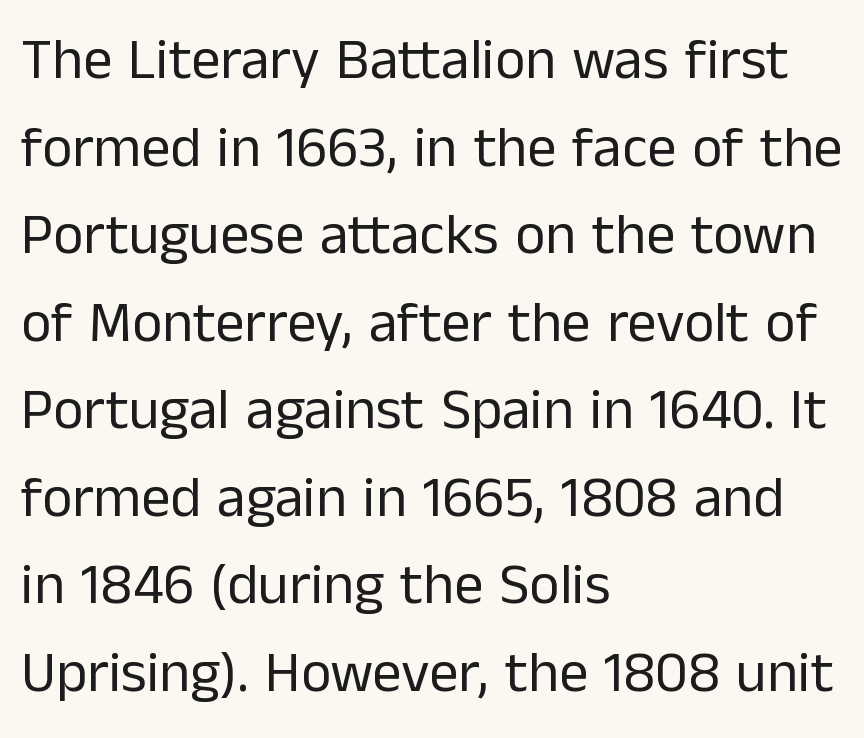
Looks like regular typesetting: each glyph gets only the width it needs. The rendering uses a moderate line-height, typical for paragraphs. This rendering leaves character spacing at its baseline value. The axis of the letterforms is exactly vertical.
